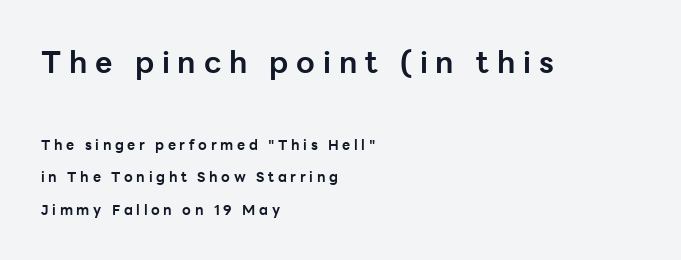
The letterforms stand isolated, each surrounded by extra space. The typesetting leans heavy: a genuine bold. Proportional: the letters do not fall into vertical columns. The foot of each line stays bare and open. All the whitespace from short lines collects on the right.
